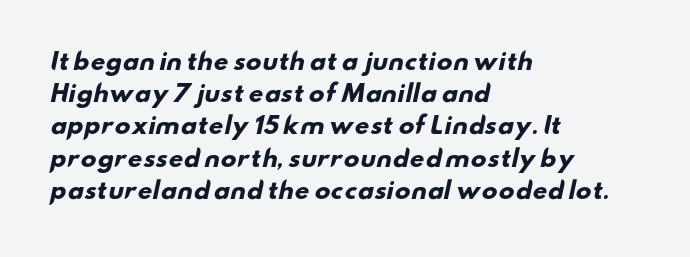
The image shows 23 px bold type; set left-aligned, normal line spacing (1.4x), normal letter spacing, not underlined.
